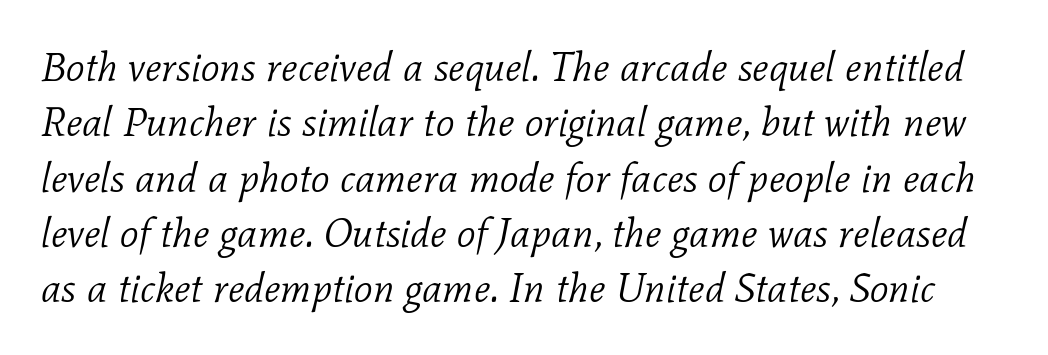
The image shows 41 px light serif type, italic (leaning right); set normal line spacing (1.35x), normal letter spacing, not underlined; low stroke contrast and a medium x-height.
